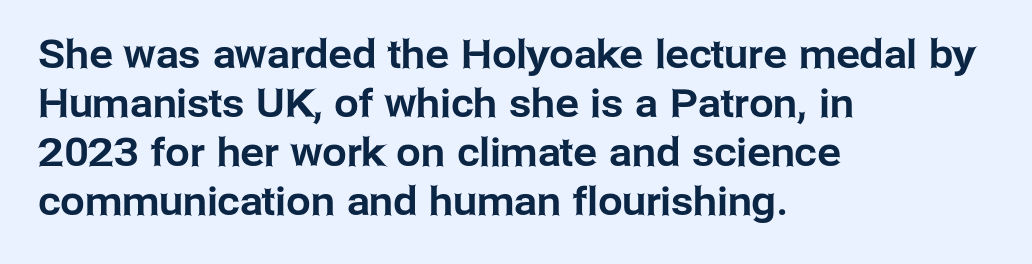
{"serif": "no", "italic": "no", "width": "normal", "stroke_contrast": "low", "x_height": "medium", "monospaced": "no", "underline": "no", "align": "left", "line_spacing": "normal", "line_spacing_ratio": 1.26, "letter_spacing": "normal", "letter_spacing_em": 0.0, "glyph_px": 39}
